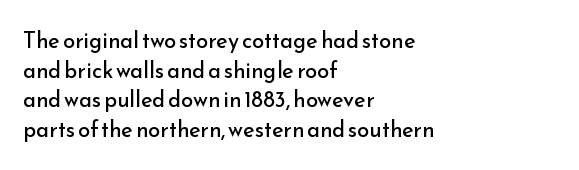
The image shows 22 px text type, upright; set left-aligned, normal line spacing (1.35x), normal letter spacing, not underlined.
